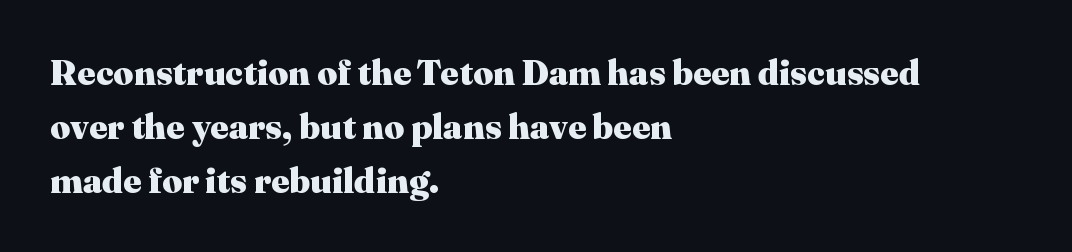
Q: Is the text bold? A: Yes.
Q: Is the text italic (slanted)? A: No, it is upright.
Q: Is the typeface a serif or a sans-serif typeface? A: Serif.
Q: Is the text underlined? A: No.
Q: How is the paragraph aligned? A: Left-aligned.
Q: Is the spacing between letters normal or unusually wide? A: Normal.
Q: Is the spacing between lines tight, normal or loose? A: Normal.
Q: Width (condensed, normal, or wide)? A: Normal.
Q: Stroke contrast? A: Medium.
Q: x-height? A: Medium.
Q: Monospaced? A: No.
